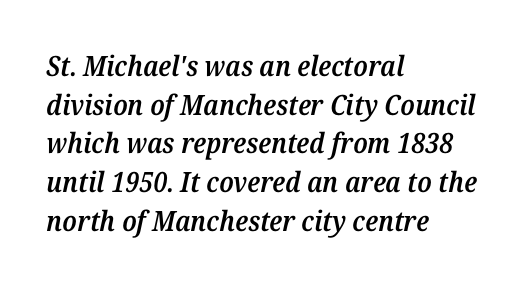
Q: Is the text bold? A: Semi-bold.
Q: Is the text italic (slanted)? A: Yes, it leans right by about 12 degrees.
Q: Is the typeface a serif or a sans-serif typeface? A: Serif.
Q: Is the text underlined? A: No.
Q: How is the paragraph aligned? A: Left-aligned.
Q: Is the spacing between letters normal or unusually wide? A: Normal.
Q: Is the spacing between lines tight, normal or loose? A: Normal.
Q: Width (condensed, normal, or wide)? A: Normal.
Q: Stroke contrast? A: Medium.
Q: x-height? A: Medium.
Q: Monospaced? A: No.
